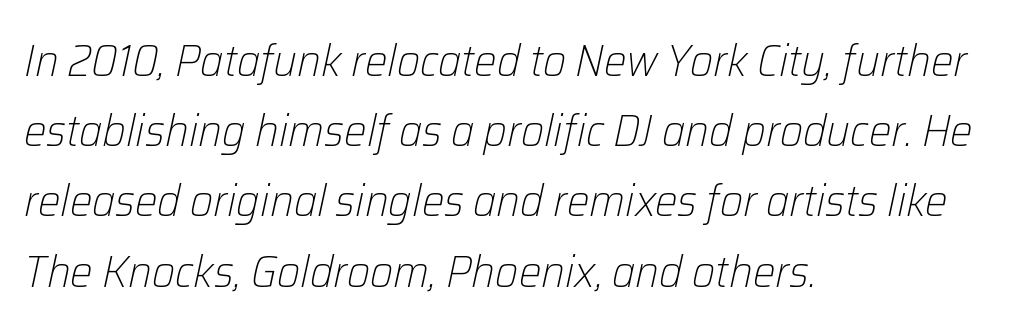
Q: Is the text bold? A: No.
Q: Is the text italic (slanted)? A: Yes, it leans right by about 12 degrees.
Q: Is the text underlined? A: No.
Q: How is the paragraph aligned? A: Left-aligned.
Q: Is the spacing between letters normal or unusually wide? A: Normal.
Q: Is the spacing between lines tight, normal or loose? A: Normal.
Q: Width (condensed, normal, or wide)? A: Normal.
Q: Stroke contrast? A: Low.
Q: x-height? A: Medium.
Q: Monospaced? A: No.
